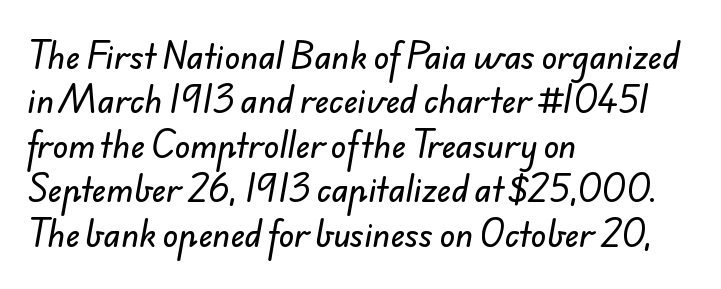
{"serif": "no", "width": "normal", "stroke_contrast": "low", "x_height": "small", "monospaced": "no", "underline": "no", "align": "left", "line_spacing": "normal", "line_spacing_ratio": 1.39, "letter_spacing": "normal", "letter_spacing_em": 0.0, "glyph_px": 32}
